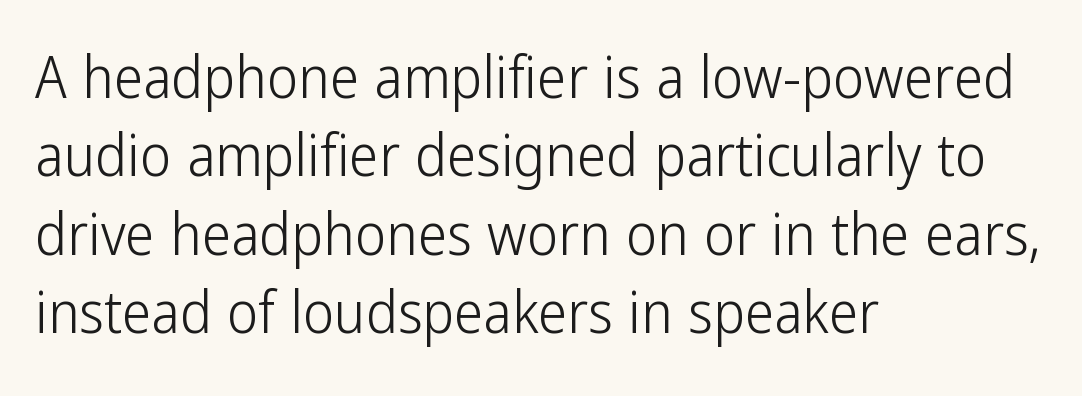
{"serif": "no", "italic": "no", "bold": "no", "weight": "light", "width": "condensed", "stroke_contrast": "low", "x_height": "medium", "monospaced": "no", "underline": "no", "align": "left", "line_spacing": "normal", "line_spacing_ratio": 1.33, "letter_spacing": "normal", "letter_spacing_em": 0.0, "glyph_px": 59}
